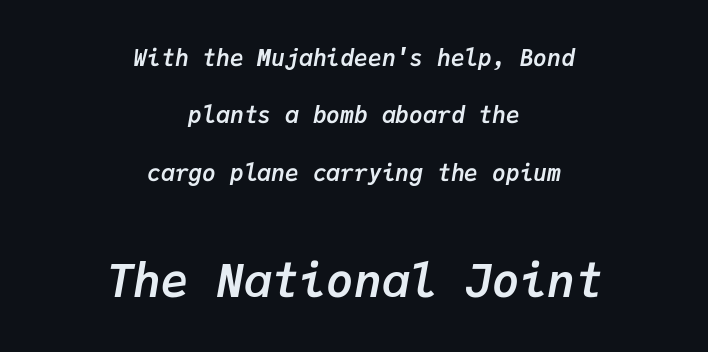
Q: Is the text bold? A: Yes.
Q: Is the text italic (slanted)? A: Yes, it leans right by about 9 degrees.
Q: Is the text underlined? A: No.
Q: How is the paragraph aligned? A: Centered.
Q: Is the spacing between letters normal or unusually wide? A: Normal.
Q: Is the spacing between lines tight, normal or loose? A: Loose.
Q: Which block of text is set in a larger size, the first (top) or the second (bottom)? A: The second (bottom) one.
Q: Width (condensed, normal, or wide)? A: Normal.
Q: Stroke contrast? A: Low.
Q: x-height? A: Medium.
Q: Monospaced? A: Yes.
